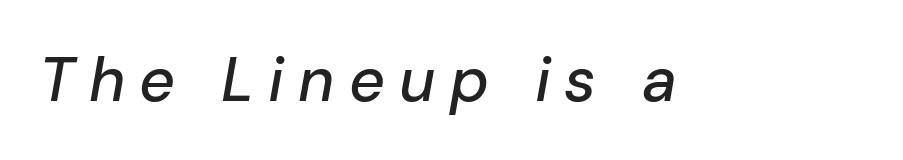
Q: Is the text italic (slanted)? A: Yes, it leans right by about 10 degrees.
Q: Is the text underlined? A: No.
Q: Is the spacing between letters normal or unusually wide? A: Unusually wide.
Q: Width (condensed, normal, or wide)? A: Normal.
Q: Stroke contrast? A: Low.
Q: x-height? A: Medium.
Q: Monospaced? A: No.
